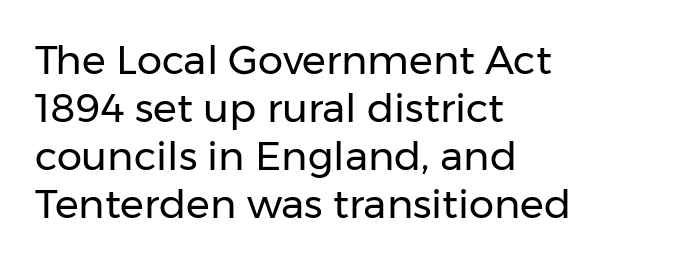
{"serif": "no", "italic": "no", "bold": "no", "weight": "regular", "width": "normal", "stroke_contrast": "low", "x_height": "medium", "monospaced": "no", "underline": "no", "align": "left", "line_spacing_ratio": 1.2, "letter_spacing": "normal", "letter_spacing_em": 0.0, "glyph_px": 40}
